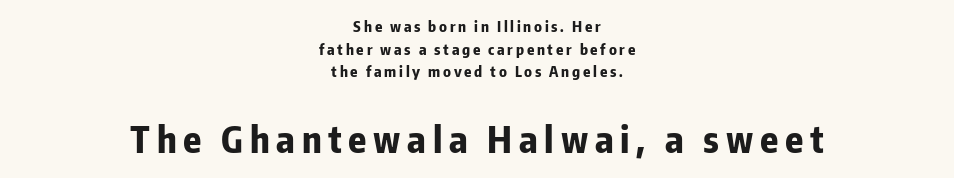
The image shows 37 px bold, condensed sans-serif type, upright; set centered, normal line spacing (1.51x), not underlined; the second (bottom) block is 2.47x larger; low stroke contrast and a medium x-height.
